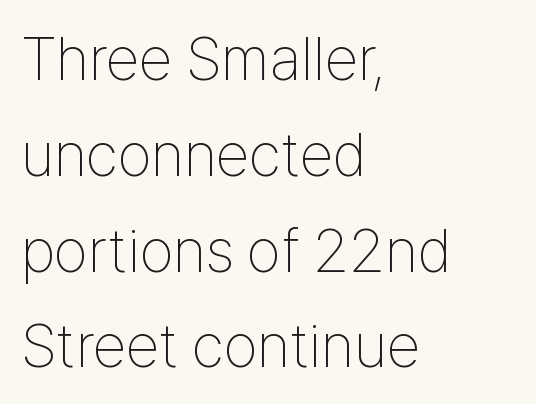
A normal amount of white space separates one row of letters from the next. Weight: in the light-to-regular range. Proportional: the letters do not fall into vertical columns. This is the regular roman posture of the typeface. Observe the ordinary spacing: letters are neighbours, not strangers. Horizontal alignment here is leftward, the default for most running prose.
